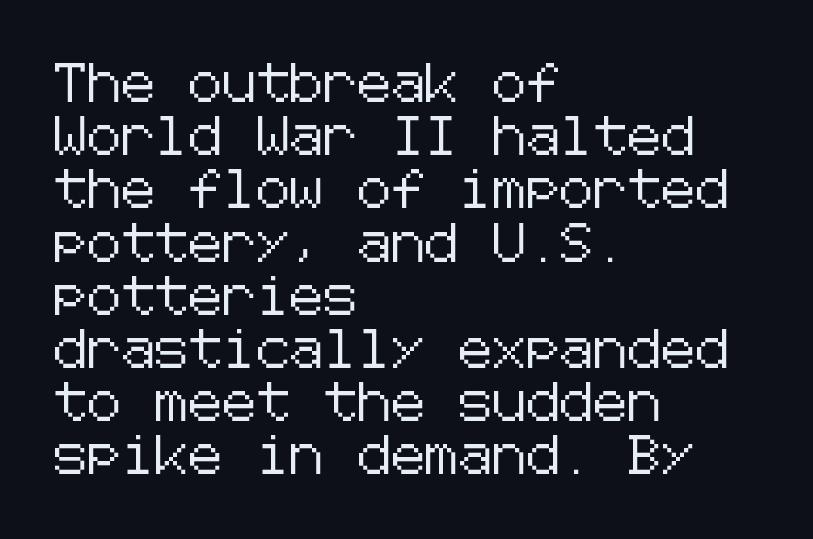
{"serif": "no", "italic": "no", "width": "normal", "stroke_contrast": "low", "x_height": "medium", "underline": "no", "align": "left", "line_spacing": "normal", "line_spacing_ratio": 1.4, "letter_spacing": "normal", "letter_spacing_em": 0.0, "glyph_px": 38}
